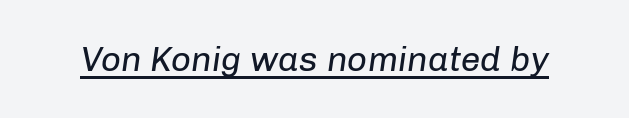
Default kerning and tracking; the words read as compact shapes. The sample's only ornament is a line tracing under the words. Spacing verdict: proportional, widths tailored to each character. Heft: none added — not bold.
